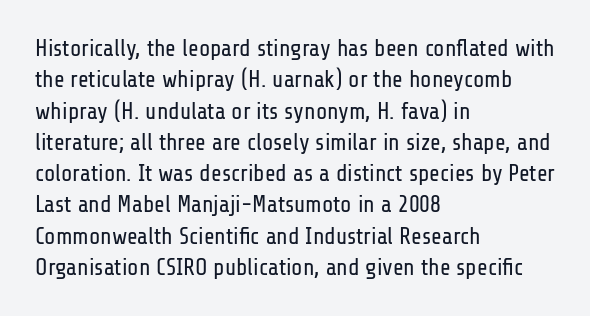
{"italic": "no", "bold": "no", "underline": "no", "align": "left", "line_spacing": "normal", "line_spacing_ratio": 1.36, "letter_spacing": "normal", "letter_spacing_em": 0.0, "glyph_px": 23}
